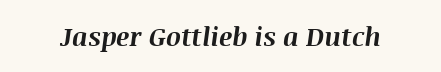
The image shows 26 px bold type, italic (leaning right); set normal letter spacing, not underlined.
